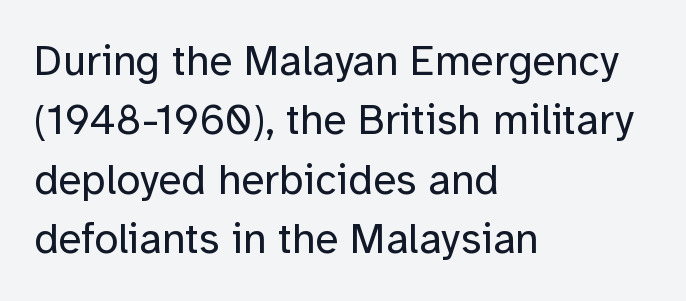
Q: Is the text bold? A: No.
Q: Is the text italic (slanted)? A: No, it is upright.
Q: Is the typeface a serif or a sans-serif typeface? A: Sans-serif.
Q: Is the text underlined? A: No.
Q: How is the paragraph aligned? A: Left-aligned.
Q: Is the spacing between letters normal or unusually wide? A: Normal.
Q: Is the spacing between lines tight, normal or loose? A: Normal.
Q: Width (condensed, normal, or wide)? A: Normal.
Q: Stroke contrast? A: Low.
Q: x-height? A: Medium.
Q: Monospaced? A: No.
